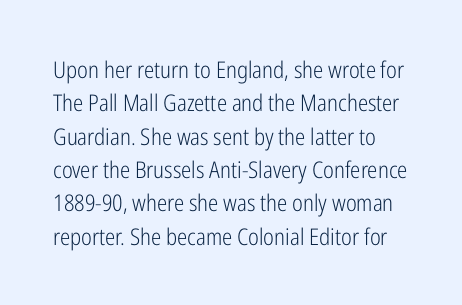
Q: Is the text bold? A: No.
Q: Is the text italic (slanted)? A: No, it is upright.
Q: Is the text underlined? A: No.
Q: Is the spacing between letters normal or unusually wide? A: Normal.
Q: Is the spacing between lines tight, normal or loose? A: Normal.
